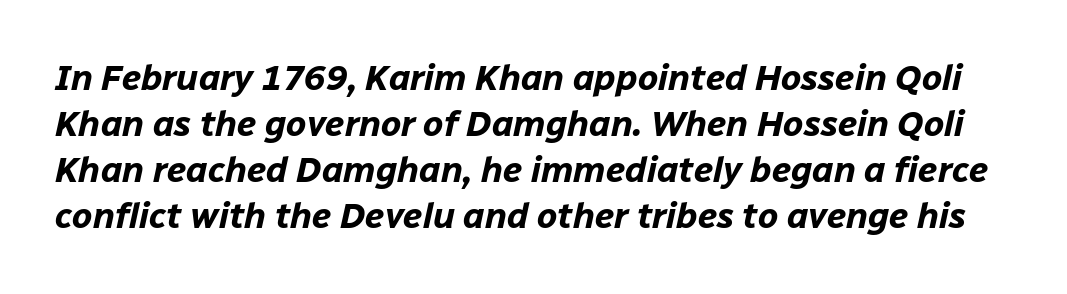
The image shows 36 px bold type, italic (leaning right); set normal line spacing (1.28x), normal letter spacing, not underlined; low stroke contrast and a medium x-height.
